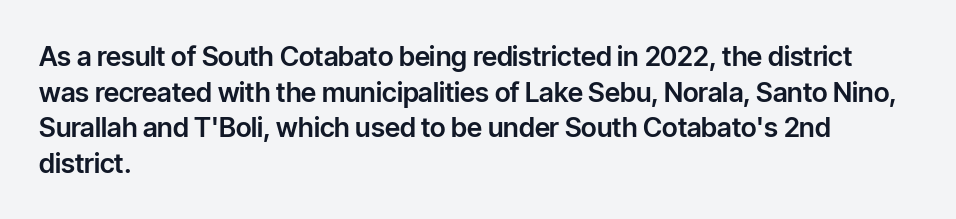
Line spacing here is normal. In terms of posture, this sample is upright. A bare baseline throughout the passage. Does the copy run flush right? No — it runs flush left. You could call the tracking neutral — neither tight nor loose.
